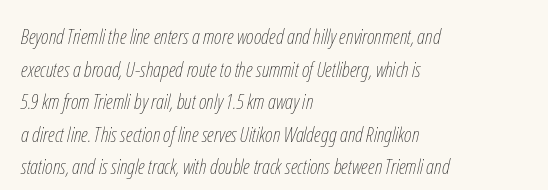
{"italic": "yes", "lean": "right", "slant_degrees": 12, "bold": "no", "underline": "no", "align": "left", "line_spacing": "normal", "line_spacing_ratio": 1.55, "letter_spacing": "normal", "letter_spacing_em": 0.0, "glyph_px": 21}
